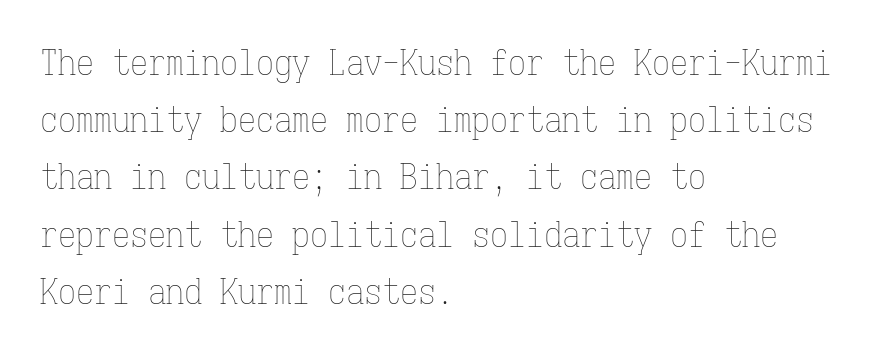
The image shows 36 px thin, condensed type, upright, monospaced; set left-aligned, normal line spacing (1.59x), normal letter spacing, not underlined; low stroke contrast and a medium x-height.
